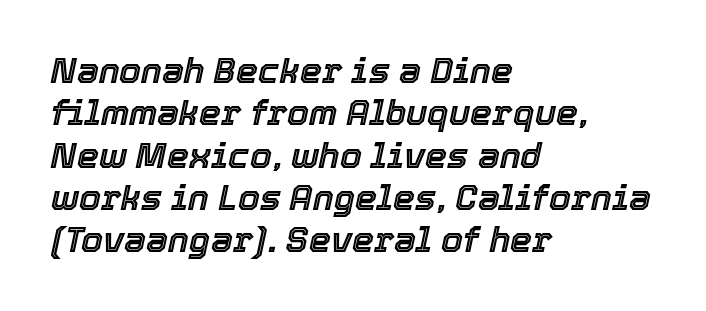
The image shows 35 px text type, italic (leaning right); set left-aligned, line spacing 1.21x, normal letter spacing, not underlined; a medium x-height.
